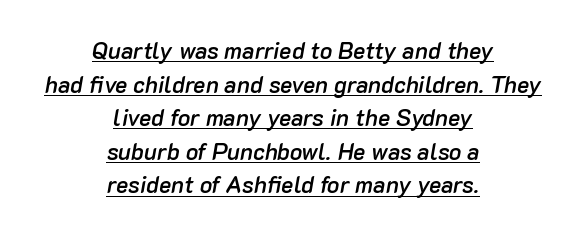
The image shows 23 px text type, italic (leaning right); set centered, normal line spacing (1.46x), normal letter spacing, underlined.
